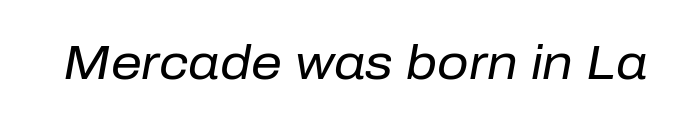
Q: Is the text bold? A: No.
Q: Is the text italic (slanted)? A: Yes, it leans right by about 10 degrees.
Q: Is the text underlined? A: No.
Q: Is the spacing between letters normal or unusually wide? A: Normal.
Q: Width (condensed, normal, or wide)? A: Normal.
Q: Stroke contrast? A: Low.
Q: x-height? A: Medium.
Q: Monospaced? A: No.
